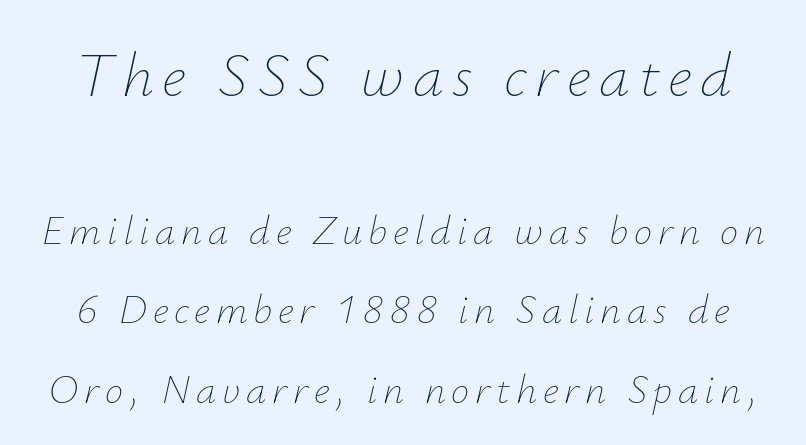
{"italic": "yes", "lean": "right", "slant_degrees": 12, "bold": "no", "weight": "thin", "width": "normal", "stroke_contrast": "low", "x_height": "small", "monospaced": "no", "underline": "no", "line_spacing": "loose", "line_spacing_ratio": 1.94, "larger_block": "first", "size_ratio": 1.51, "glyph_px": 62}
